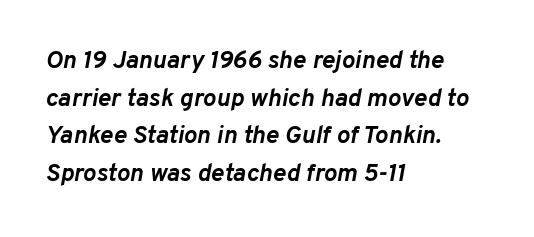
Caption: standard tracking, unaltered. These lines were composed using italics. Is there much room between lines? A standard amount, neither cramped nor airy. In CSS terms this would be text-align: left. Clear beneath every line of the passage.
